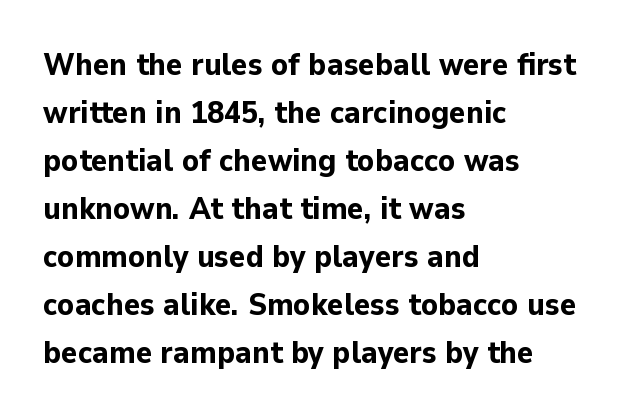
Q: Is the text bold? A: Yes.
Q: Is the text italic (slanted)? A: No, it is upright.
Q: Is the typeface a serif or a sans-serif typeface? A: Sans-serif.
Q: Is the text underlined? A: No.
Q: How is the paragraph aligned? A: Left-aligned.
Q: Is the spacing between letters normal or unusually wide? A: Normal.
Q: Is the spacing between lines tight, normal or loose? A: Normal.
Q: Width (condensed, normal, or wide)? A: Normal.
Q: Stroke contrast? A: Low.
Q: x-height? A: Medium.
Q: Monospaced? A: No.
